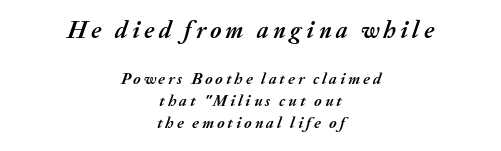
The image shows 24 px bold type, italic (leaning right); set centered, normal line spacing (1.37x), not underlined; the first (top) block is 1.5x larger.
